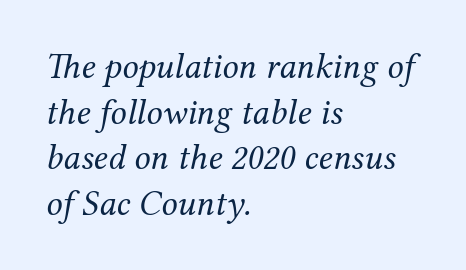
The image shows 36 px regular-weight serif type, italic (leaning right); set left-aligned, normal line spacing (1.27x), normal letter spacing, not underlined; medium stroke contrast and a medium x-height.
